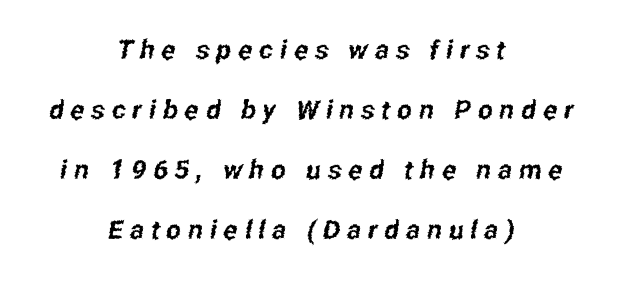
The image shows 26 px text type; set centered, loose line spacing (2.31x), unusually wide letter spacing (+0.27 em), not underlined.
